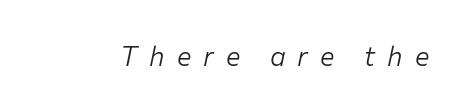
The image shows 27 px text type, italic (leaning right); set unusually wide letter spacing (+0.45 em), not underlined.
